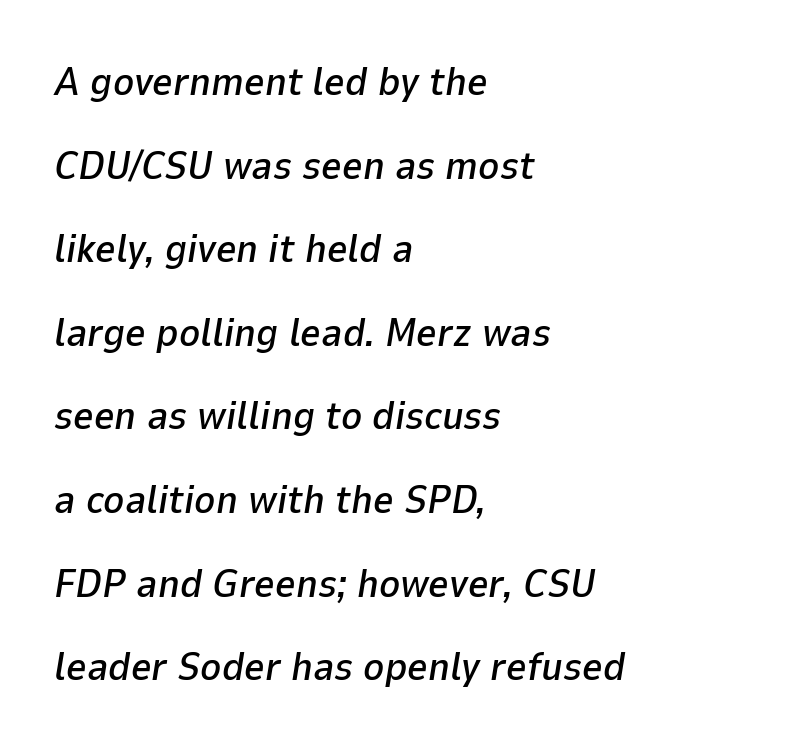
{"italic": "yes", "lean": "right", "slant_degrees": 9, "width": "normal", "stroke_contrast": "low", "x_height": "medium", "monospaced": "no", "underline": "no", "align": "left", "line_spacing": "loose", "line_spacing_ratio": 2.09, "letter_spacing": "normal", "letter_spacing_em": 0.0, "glyph_px": 40}
